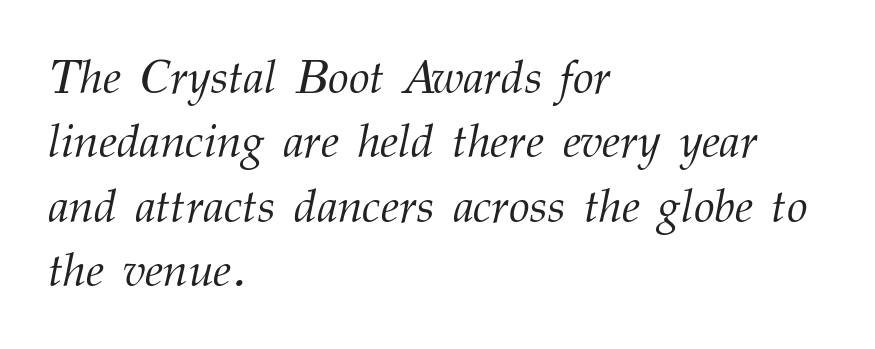
The rendering uses a moderate line-height, typical for paragraphs. Glyph-to-glyph distance matches everyday printed text. I'd call this a serif setting — the letters wear small feet. Compared with a centered layout, this one pins lines to the left instead.
